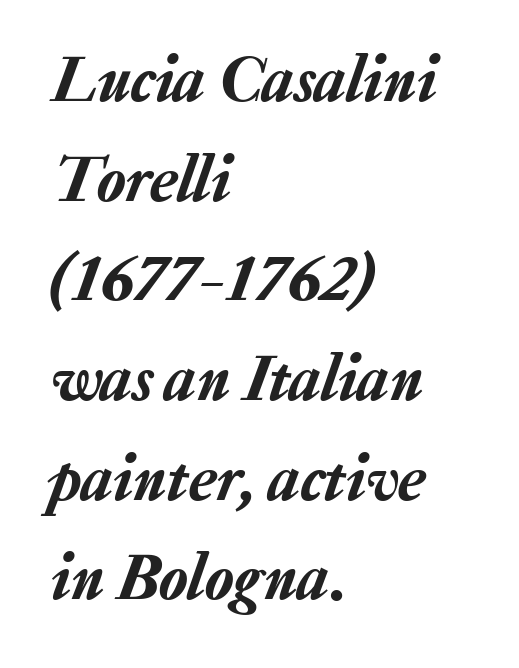
Q: Is the text italic (slanted)? A: Yes, it leans right by about 20 degrees.
Q: Is the text underlined? A: No.
Q: How is the paragraph aligned? A: Left-aligned.
Q: Is the spacing between letters normal or unusually wide? A: Normal.
Q: Is the spacing between lines tight, normal or loose? A: Normal.
Q: Width (condensed, normal, or wide)? A: Normal.
Q: Stroke contrast? A: Low.
Q: x-height? A: Medium.
Q: Monospaced? A: No.
